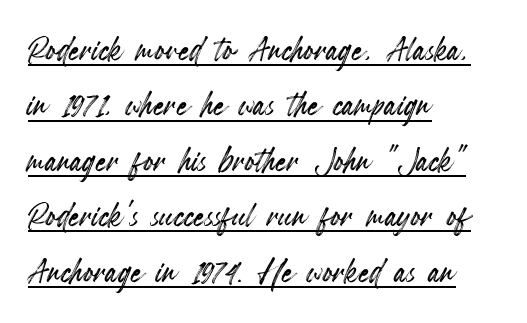
The image shows 44 px condensed type; set left-aligned, normal line spacing (1.26x), normal letter spacing, underlined; a small x-height.
